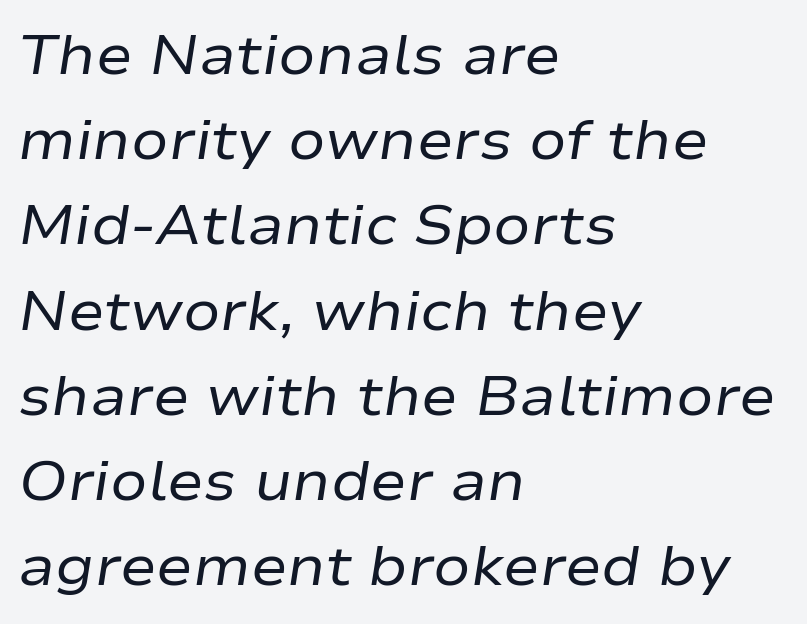
Q: Is the text bold? A: No.
Q: Is the text italic (slanted)? A: Yes, it leans right by about 9 degrees.
Q: Is the text underlined? A: No.
Q: How is the paragraph aligned? A: Left-aligned.
Q: Is the spacing between letters normal or unusually wide? A: Normal.
Q: Is the spacing between lines tight, normal or loose? A: Normal.
Q: Width (condensed, normal, or wide)? A: Wide.
Q: Stroke contrast? A: Low.
Q: x-height? A: Medium.
Q: Monospaced? A: No.
